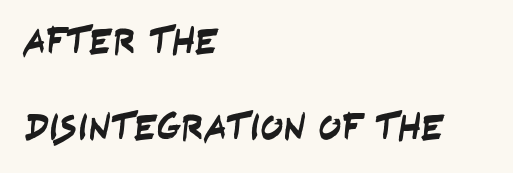
Q: Is the typeface a serif or a sans-serif typeface? A: Sans-serif.
Q: Is the text underlined? A: No.
Q: How is the paragraph aligned? A: Left-aligned.
Q: Is the spacing between letters normal or unusually wide? A: Normal.
Q: Is the spacing between lines tight, normal or loose? A: Loose.
Q: Width (condensed, normal, or wide)? A: Condensed.
Q: Stroke contrast? A: Low.
Q: x-height? A: Large.
Q: Monospaced? A: No.
